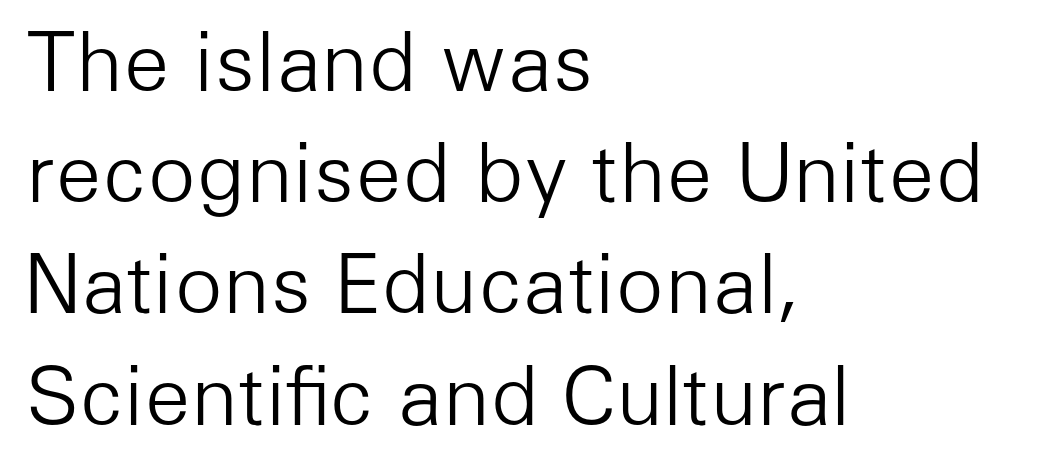
{"serif": "no", "italic": "no", "bold": "no", "weight": "light", "width": "normal", "stroke_contrast": "low", "x_height": "medium", "monospaced": "no", "underline": "no", "align": "left", "line_spacing": "normal", "line_spacing_ratio": 1.39, "letter_spacing": "normal", "letter_spacing_em": 0.0, "glyph_px": 80}
